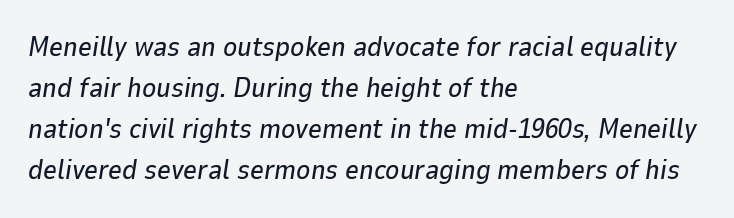
Q: Is the text italic (slanted)? A: Yes, it leans right by about 9 degrees.
Q: Is the text underlined? A: No.
Q: How is the paragraph aligned? A: Left-aligned.
Q: Is the spacing between letters normal or unusually wide? A: Normal.
Q: Is the spacing between lines tight, normal or loose? A: Normal.
